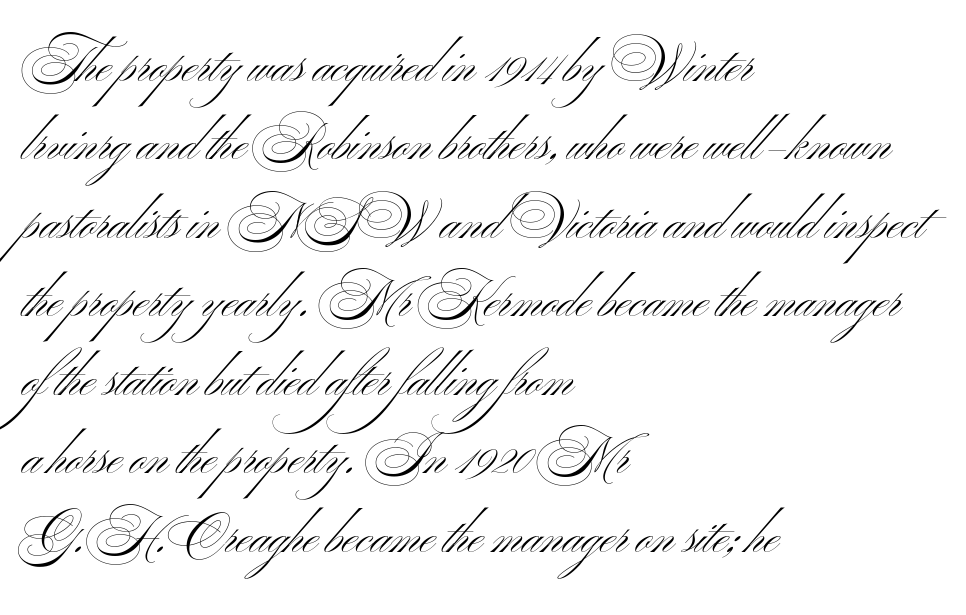
The image shows 50 px light, wide sans-serif type; set left-aligned, normal line spacing (1.57x), normal letter spacing, not underlined; medium stroke contrast and a small x-height.
